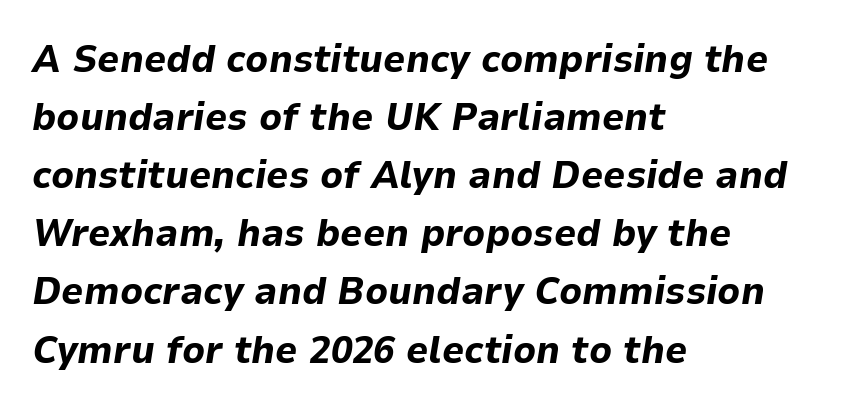
Horizontally, the lines are justified to the leading edge only. Honestly, the row spacing looks completely unremarkable. Summary of weight: heavy, a full bold. The letters advance in unequal steps, a hallmark of proportional type.
